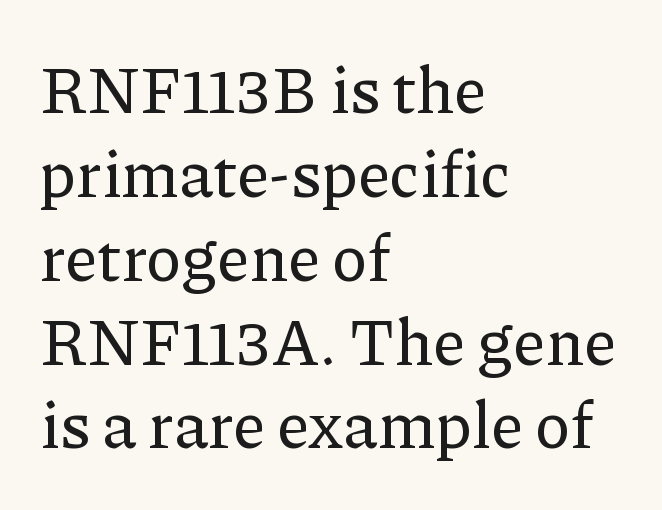
{"serif": "yes", "italic": "no", "width": "normal", "stroke_contrast": "low", "x_height": "medium", "monospaced": "no", "underline": "no", "align": "left", "line_spacing": "normal", "line_spacing_ratio": 1.29, "letter_spacing": "normal", "letter_spacing_em": 0.0, "glyph_px": 65}
